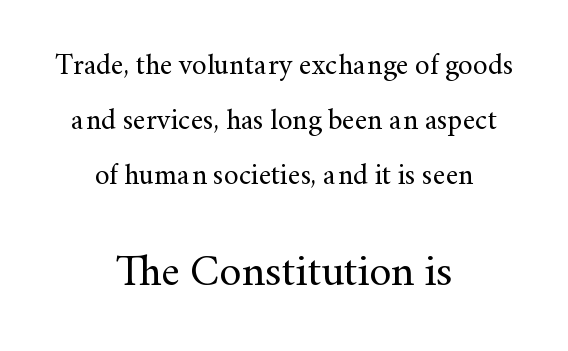
Q: Is the text bold? A: No.
Q: Is the text italic (slanted)? A: No, it is upright.
Q: Is the typeface a serif or a sans-serif typeface? A: Serif.
Q: Is the text underlined? A: No.
Q: How is the paragraph aligned? A: Centered.
Q: Is the spacing between letters normal or unusually wide? A: Normal.
Q: Is the spacing between lines tight, normal or loose? A: Loose.
Q: Which block of text is set in a larger size, the first (top) or the second (bottom)? A: The second (bottom) one.
Q: Width (condensed, normal, or wide)? A: Normal.
Q: Stroke contrast? A: Medium.
Q: x-height? A: Small.
Q: Monospaced? A: No.
